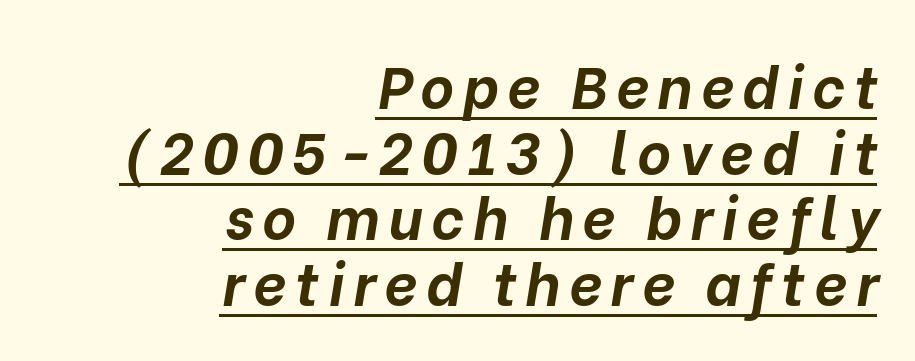
The image shows 58 px bold type, italic (leaning right); set right-aligned, tight line spacing (1.13x), underlined; low stroke contrast and a medium x-height.
